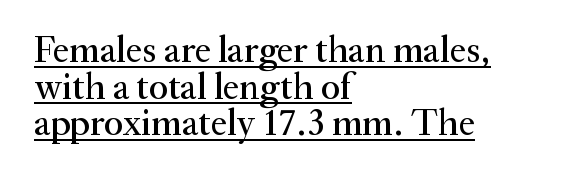
These lines keep a tight, regular rhythm from letter to letter. Varying glyph widths throughout — classic text-font behaviour. Like a heading marked for emphasis, these lines bear an underscore. You could barely slide anything between these rows. When letters stand straight like this, we call the style roman or upright.
